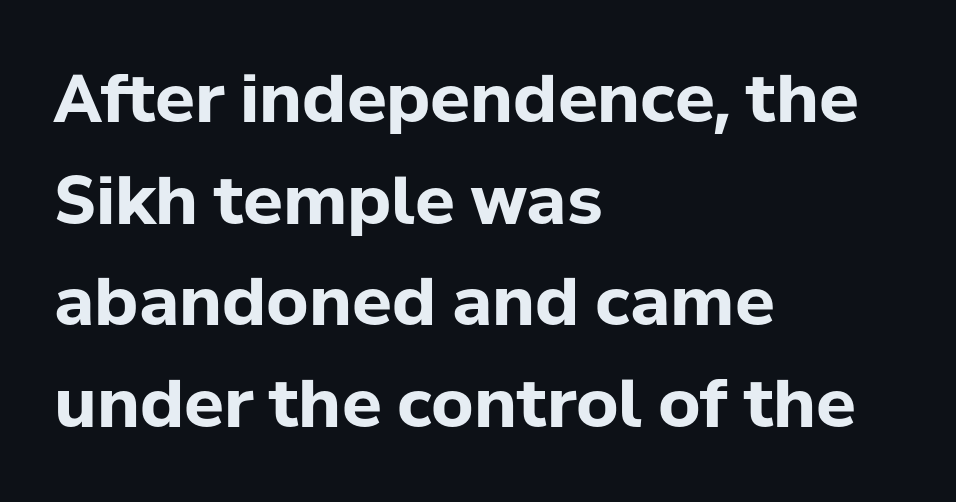
The axis of the letterforms is exactly vertical. These words are printed bold, with thick strokes throughout. Letterform terminals end flat and unadorned throughout the passage. How are the letters spaced? Ordinarily, with no added tracking.
